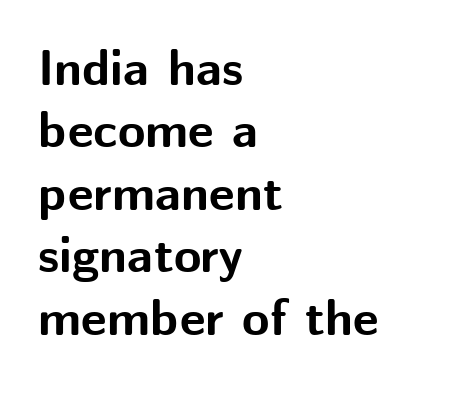
{"serif": "no", "italic": "no", "bold": "yes", "weight": "bold", "width": "normal", "stroke_contrast": "medium", "x_height": "medium", "monospaced": "no", "underline": "no", "align": "left", "line_spacing": "normal", "line_spacing_ratio": 1.25, "letter_spacing": "normal", "letter_spacing_em": 0.0, "glyph_px": 50}
